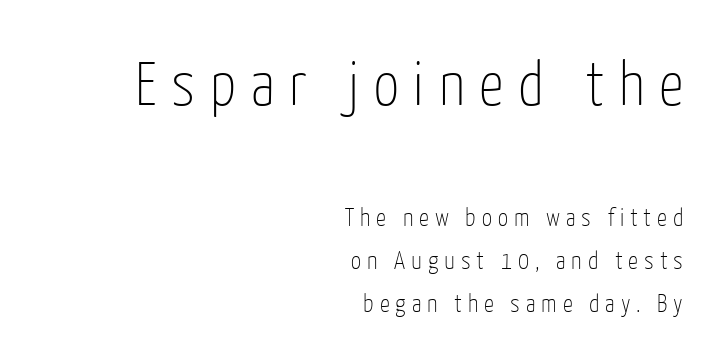
Q: Is the text bold? A: No.
Q: Is the text italic (slanted)? A: No, it is upright.
Q: Is the typeface a serif or a sans-serif typeface? A: Sans-serif.
Q: Is the text underlined? A: No.
Q: How is the paragraph aligned? A: Right-aligned.
Q: Is the spacing between letters normal or unusually wide? A: Unusually wide.
Q: Which block of text is set in a larger size, the first (top) or the second (bottom)? A: The first (top) one.
Q: Width (condensed, normal, or wide)? A: Condensed.
Q: Stroke contrast? A: Low.
Q: x-height? A: Medium.
Q: Monospaced? A: No.
